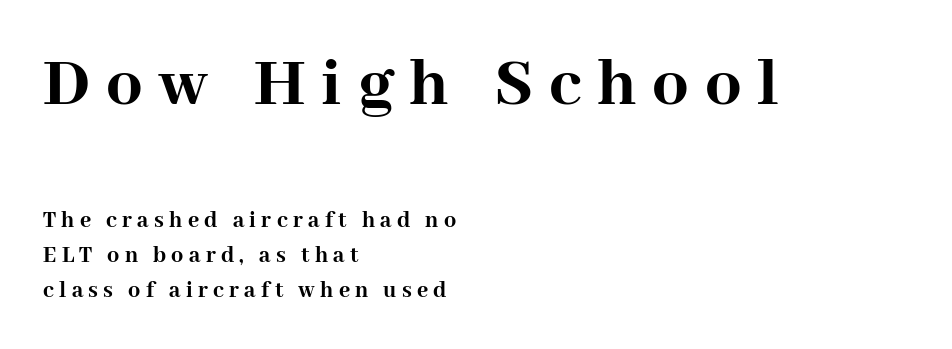
The image shows 72 px semibold serif type, upright; set left-aligned, normal line spacing (1.46x), unusually wide letter spacing (+0.22 em), not underlined; the first (top) block is 3.0x larger; high stroke contrast and a medium x-height.
